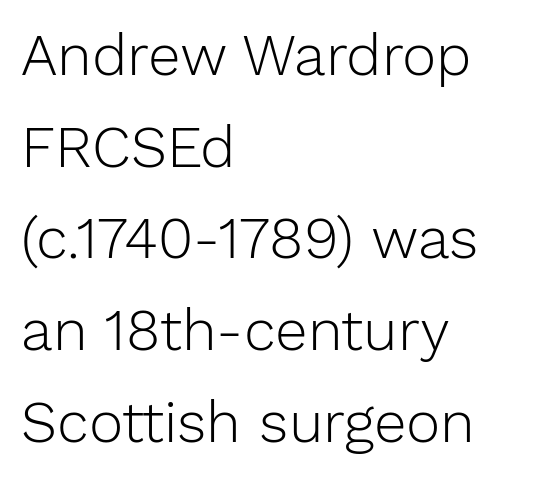
Rendered with straight, roman letterforms. The foot of each line stays bare and open. What stands out about the letter spacing? Nothing — it is the standard amount. No feet cap the strokes, marking this as sans-serif type.
